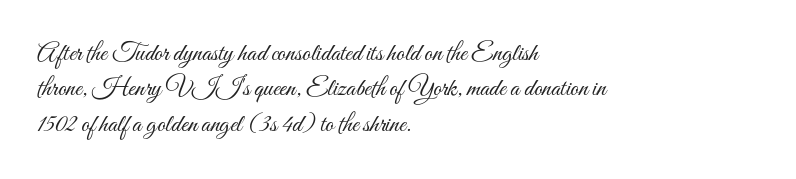
Vertically, the passage feels balanced, rows spaced as you'd expect. A bare baseline throughout the passage. Think standard paragraph weight, or any step lighter than that.
